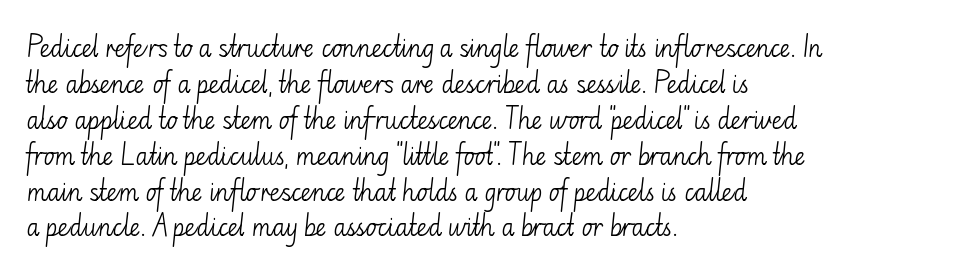
The image shows 23 px text type; set left-aligned, normal line spacing (1.56x), normal letter spacing, not underlined.
